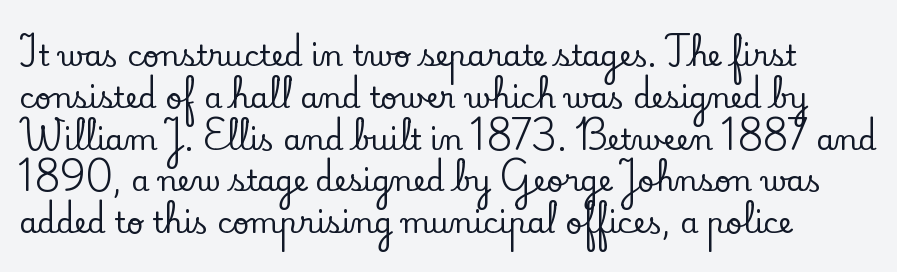
Tracking value appears to be zero — textbook default spacing. Where is the straight margin? On the left. Serifs: yes, visible at the terminals of the letterforms. If you drew a line through each stem, it would be perfectly vertical.
